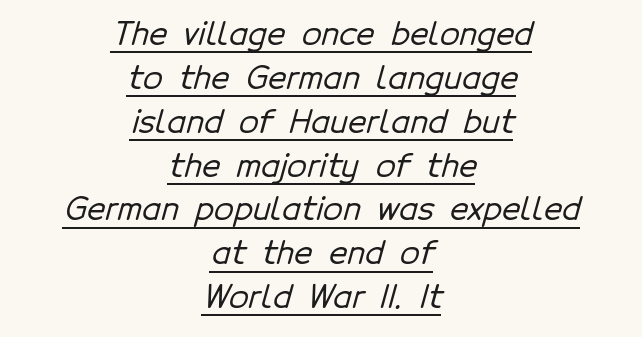
Q: Is the typeface a serif or a sans-serif typeface? A: Sans-serif.
Q: Is the text underlined? A: Yes.
Q: How is the paragraph aligned? A: Centered.
Q: Is the spacing between letters normal or unusually wide? A: Normal.
Q: Is the spacing between lines tight, normal or loose? A: Normal.
Q: Width (condensed, normal, or wide)? A: Normal.
Q: Stroke contrast? A: Low.
Q: x-height? A: Medium.
Q: Monospaced? A: No.
